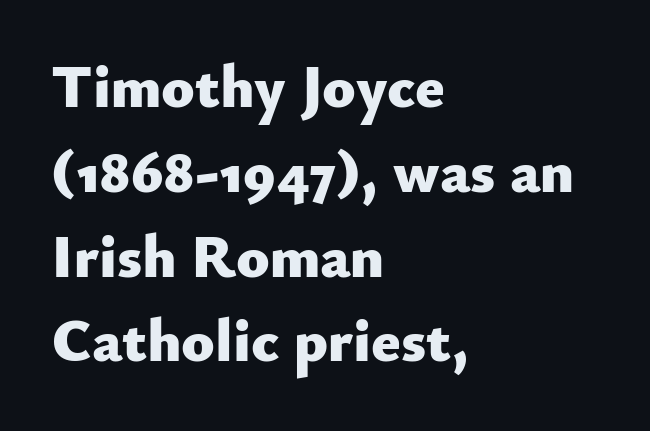
{"serif": "no", "italic": "no", "bold": "yes", "weight": "heavy", "width": "normal", "stroke_contrast": "low", "x_height": "small", "monospaced": "no", "underline": "no", "align": "left", "line_spacing": "normal", "line_spacing_ratio": 1.39, "letter_spacing": "normal", "letter_spacing_em": 0.0, "glyph_px": 61}
